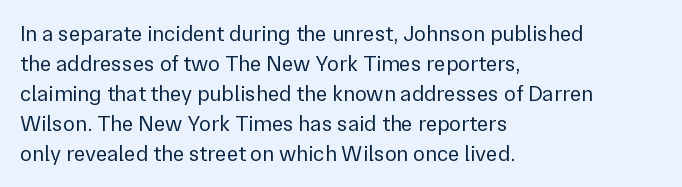
Q: Is the text bold? A: No.
Q: Is the text italic (slanted)? A: No, it is upright.
Q: Is the text underlined? A: No.
Q: How is the paragraph aligned? A: Left-aligned.
Q: Is the spacing between letters normal or unusually wide? A: Normal.
Q: Is the spacing between lines tight, normal or loose? A: Normal.
